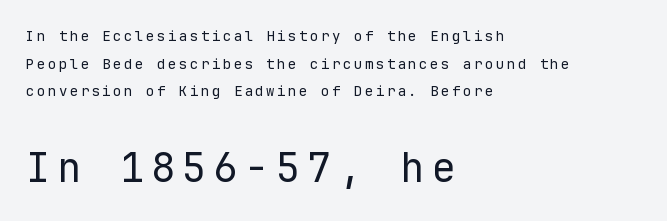
Spacing verdict: monospaced, one width for all characters. Style check: upright. The face used here is a sans, in the tradition of grotesques and geometrics. Each row of text sits above clean, open space.
